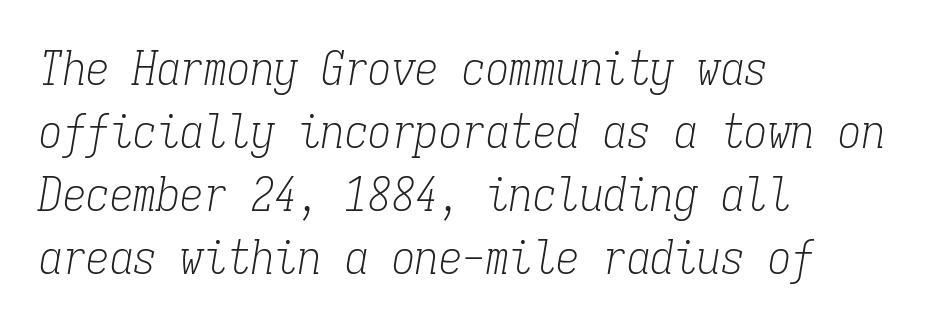
The text was rendered using a seriffed face with decorative stroke endings. The strokes are not fattened; the text isn't bold. Visually the block forms a straight wall on the left and a jagged coastline on the right. This is oblique type, the kind used for emphasis or titles. In terms of letterspacing, this is plain default setting. Each new line begins a customary step beneath the previous one.
